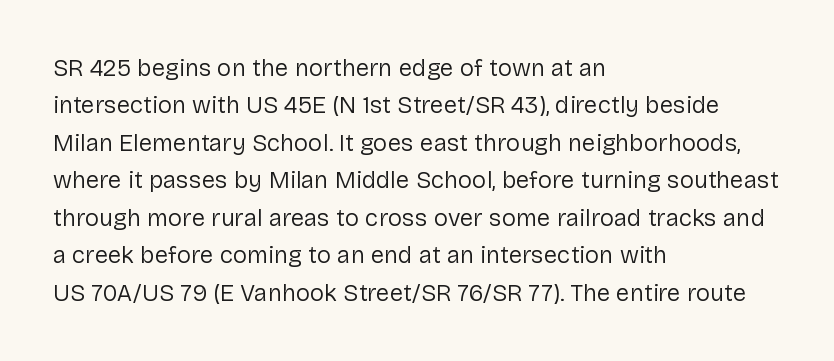
Q: Is the text bold? A: No.
Q: Is the text italic (slanted)? A: No, it is upright.
Q: Is the text underlined? A: No.
Q: How is the paragraph aligned? A: Left-aligned.
Q: Is the spacing between letters normal or unusually wide? A: Normal.
Q: Is the spacing between lines tight, normal or loose? A: Normal.
